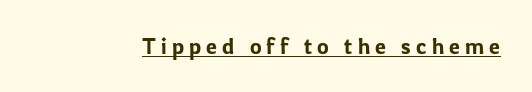
Q: Is the text italic (slanted)? A: No, it is upright.
Q: Is the text underlined? A: Yes.
Q: Is the spacing between letters normal or unusually wide? A: Unusually wide.
